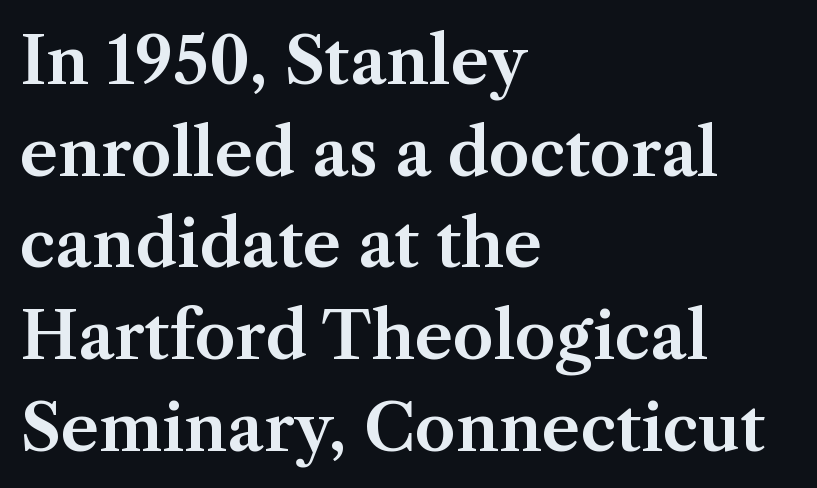
Q: Is the text italic (slanted)? A: No, it is upright.
Q: Is the typeface a serif or a sans-serif typeface? A: Serif.
Q: Is the text underlined? A: No.
Q: How is the paragraph aligned? A: Left-aligned.
Q: Is the spacing between letters normal or unusually wide? A: Normal.
Q: Is the spacing between lines tight, normal or loose? A: Normal.
Q: Width (condensed, normal, or wide)? A: Normal.
Q: Stroke contrast? A: Medium.
Q: x-height? A: Medium.
Q: Monospaced? A: No.
